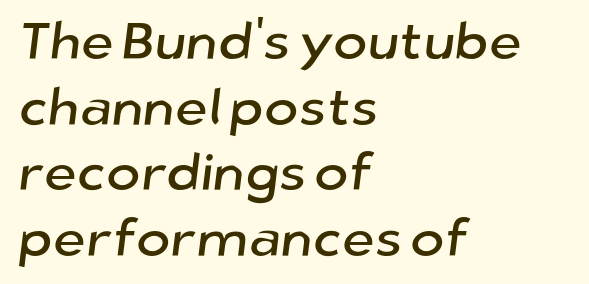
Reading down the block, your eye returns to a fixed left position each line. The rendering uses natural spacing where letterforms have individual widths. Font category for this specimen: sans-serif. The foot of each line stays bare and open.
